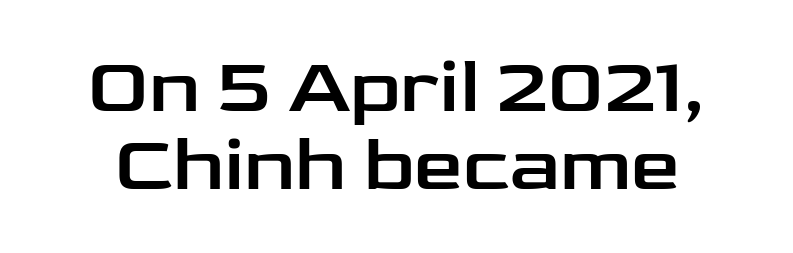
The image shows 78 px wide sans-serif type, upright; set tight line spacing (1.0x), normal letter spacing, not underlined; low stroke contrast and a medium x-height.
